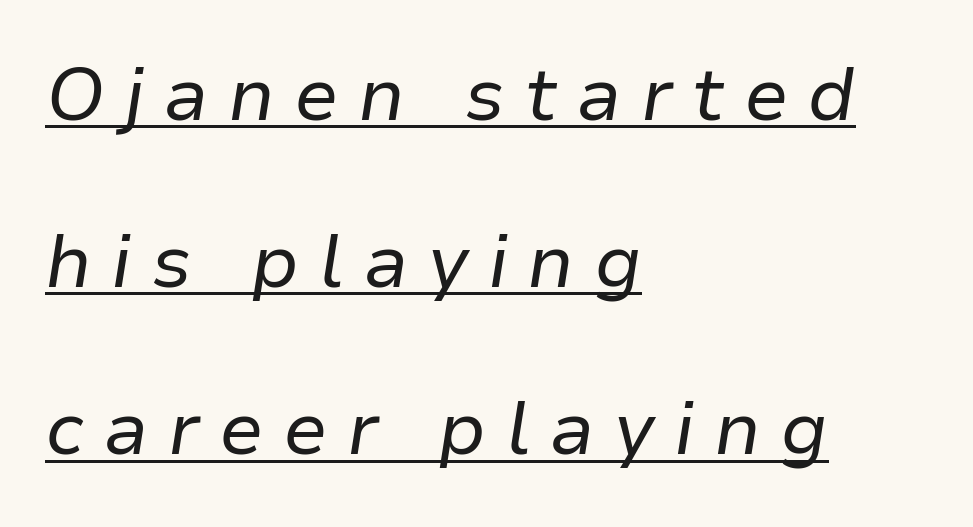
Q: Is the text bold? A: No.
Q: Is the text italic (slanted)? A: Yes, it leans right by about 9 degrees.
Q: Is the text underlined? A: Yes.
Q: How is the paragraph aligned? A: Left-aligned.
Q: Is the spacing between letters normal or unusually wide? A: Unusually wide.
Q: Is the spacing between lines tight, normal or loose? A: Loose.
Q: Width (condensed, normal, or wide)? A: Normal.
Q: Stroke contrast? A: Low.
Q: x-height? A: Medium.
Q: Monospaced? A: No.
